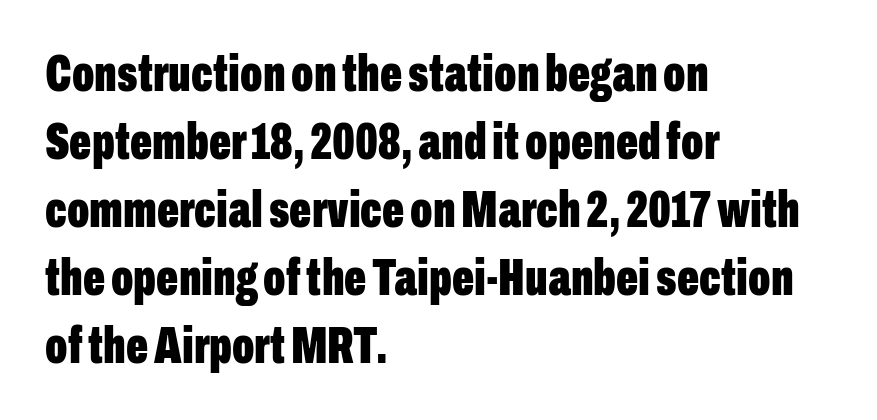
{"serif": "no", "italic": "no", "bold": "yes", "weight": "bold", "width": "condensed", "stroke_contrast": "low", "x_height": "medium", "monospaced": "no", "underline": "no", "align": "left", "line_spacing": "normal", "line_spacing_ratio": 1.31, "letter_spacing": "normal", "letter_spacing_em": 0.0, "glyph_px": 52}
